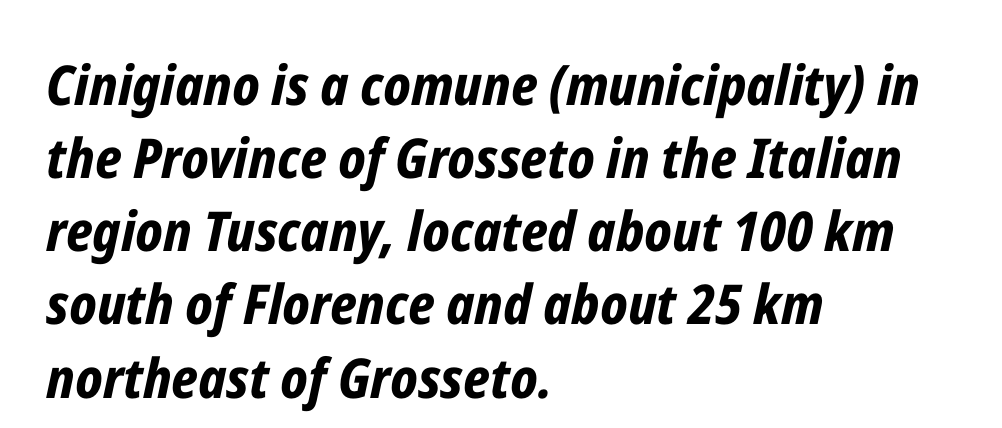
Q: Is the text bold? A: Yes.
Q: Is the text italic (slanted)? A: Yes, it leans right by about 12 degrees.
Q: Is the text underlined? A: No.
Q: How is the paragraph aligned? A: Left-aligned.
Q: Is the spacing between letters normal or unusually wide? A: Normal.
Q: Is the spacing between lines tight, normal or loose? A: Normal.
Q: Width (condensed, normal, or wide)? A: Condensed.
Q: Stroke contrast? A: Low.
Q: x-height? A: Medium.
Q: Monospaced? A: No.
